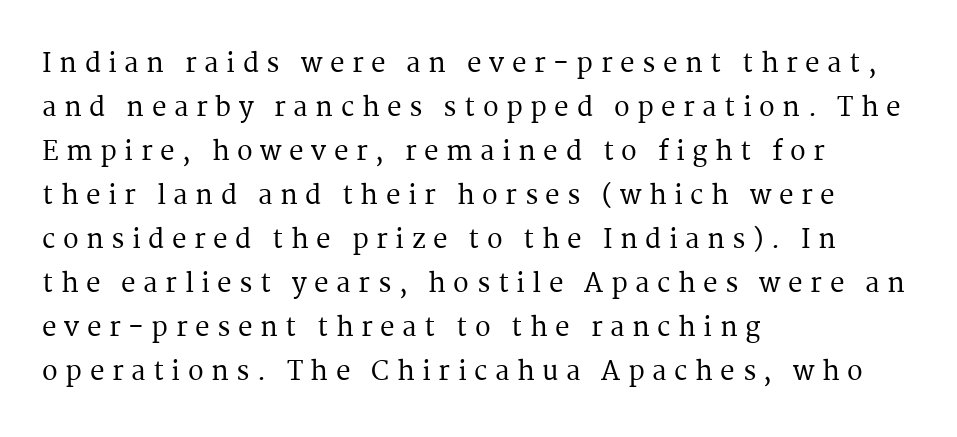
{"italic": "no", "underline": "no", "align": "left", "line_spacing": "normal", "line_spacing_ratio": 1.69, "letter_spacing": "wide", "letter_spacing_em": 0.29, "glyph_px": 26}
